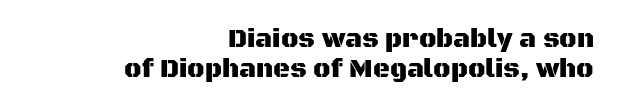
Q: Is the text italic (slanted)? A: No, it is upright.
Q: Is the text underlined? A: No.
Q: How is the paragraph aligned? A: Right-aligned.
Q: Is the spacing between letters normal or unusually wide? A: Normal.
